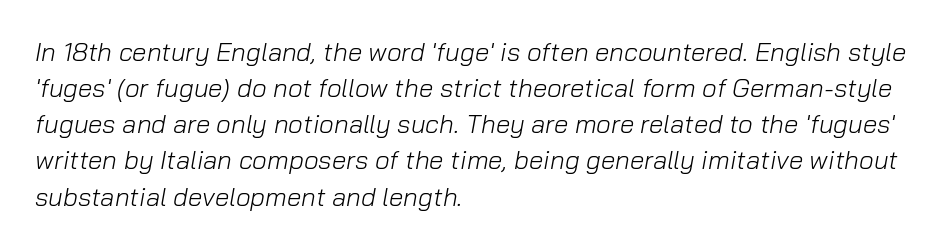
The image shows 26 px text type, italic (leaning right); set left-aligned, normal line spacing (1.39x), normal letter spacing, not underlined.
